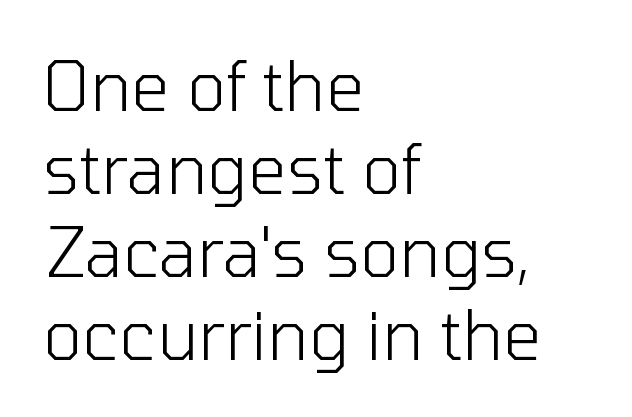
Q: Is the text bold? A: No.
Q: Is the text italic (slanted)? A: No, it is upright.
Q: Is the typeface a serif or a sans-serif typeface? A: Sans-serif.
Q: Is the text underlined? A: No.
Q: How is the paragraph aligned? A: Left-aligned.
Q: Is the spacing between letters normal or unusually wide? A: Normal.
Q: Width (condensed, normal, or wide)? A: Normal.
Q: Stroke contrast? A: Low.
Q: x-height? A: Medium.
Q: Monospaced? A: No.
